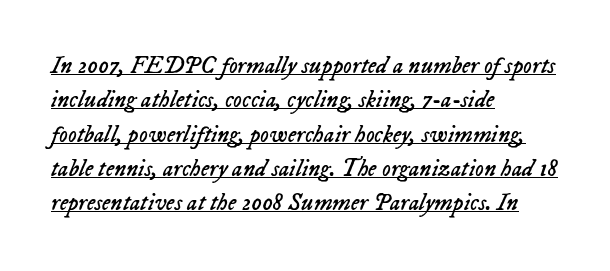
{"italic": "yes", "lean": "right", "slant_degrees": 23, "bold": "no", "underline": "yes", "align": "left", "line_spacing": "normal", "line_spacing_ratio": 1.43, "letter_spacing": "normal", "letter_spacing_em": 0.0, "glyph_px": 24}
